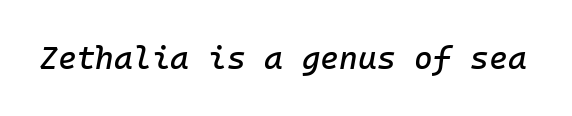
The rendering uses typewriter-style spacing with identical character cells. There's an unmistakable incline to the writing here. Check under the words: just untouched page. The rendering keeps characters at their native spacing.
